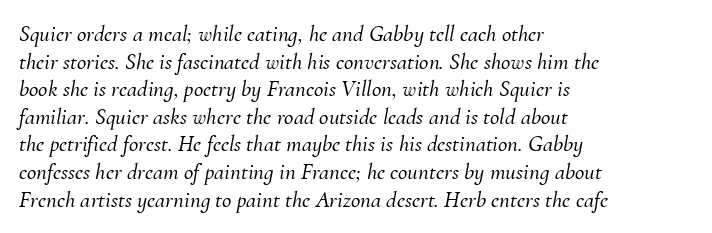
{"italic": "yes", "lean": "right", "slant_degrees": 10, "underline": "no", "align": "left", "line_spacing_ratio": 1.2, "letter_spacing": "normal", "letter_spacing_em": 0.0, "glyph_px": 23}
